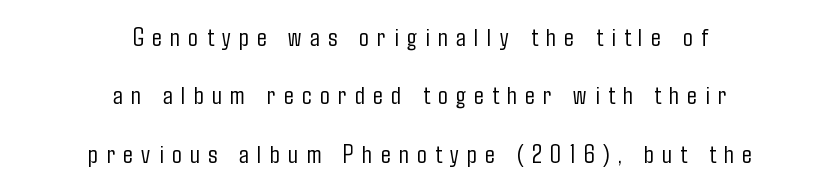
Tall strokes in this sample are plumb rather than angled. These lines are centered, leaving both edges ragged. The typesetting does not lean heavy: it is not bold. Here the glyphs are tracked loosely, breaking word shapes into spaced letters.
